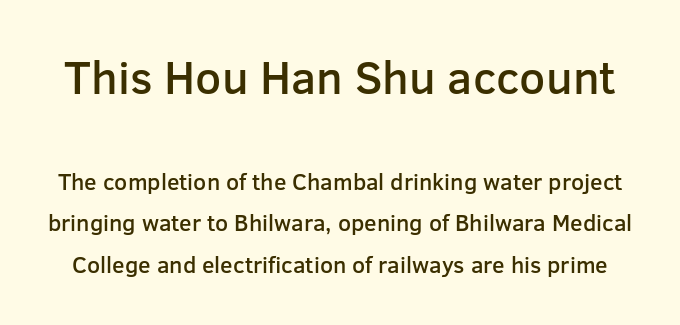
{"serif": "no", "italic": "no", "bold": "semi", "weight": "semibold", "width": "normal", "stroke_contrast": "low", "x_height": "medium", "monospaced": "no", "underline": "no", "line_spacing_ratio": 1.82, "letter_spacing": "normal", "letter_spacing_em": 0.0, "larger_block": "first", "size_ratio": 2.0, "glyph_px": 46}
